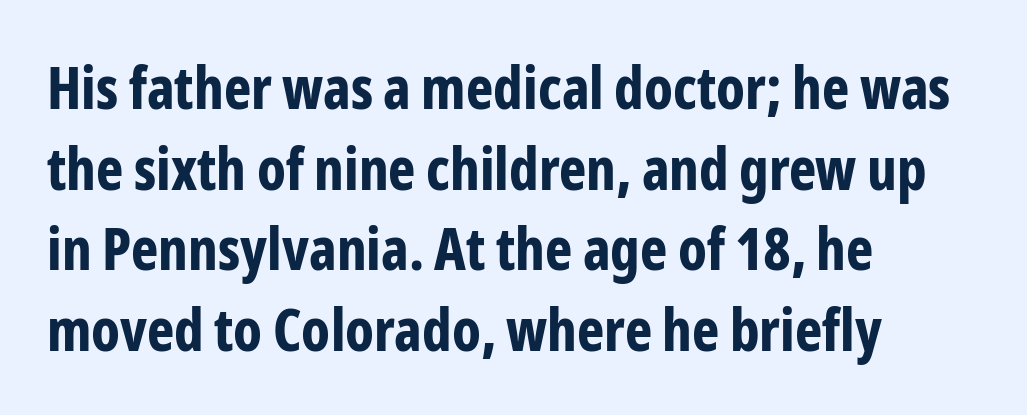
Q: Is the text bold? A: Yes.
Q: Is the text italic (slanted)? A: No, it is upright.
Q: Is the typeface a serif or a sans-serif typeface? A: Sans-serif.
Q: Is the text underlined? A: No.
Q: How is the paragraph aligned? A: Left-aligned.
Q: Is the spacing between letters normal or unusually wide? A: Normal.
Q: Is the spacing between lines tight, normal or loose? A: Normal.
Q: Width (condensed, normal, or wide)? A: Condensed.
Q: Stroke contrast? A: Low.
Q: x-height? A: Medium.
Q: Monospaced? A: No.
